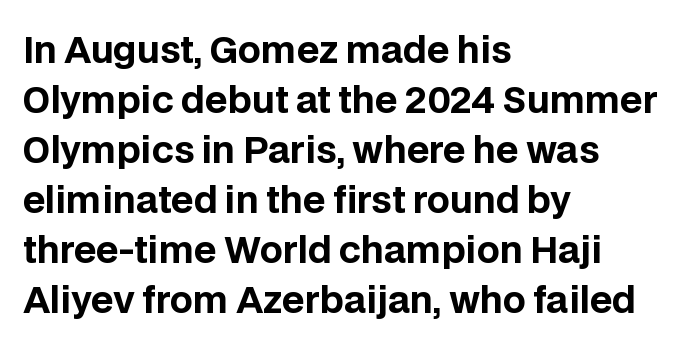
Q: Is the text bold? A: Yes.
Q: Is the text italic (slanted)? A: No, it is upright.
Q: Is the typeface a serif or a sans-serif typeface? A: Sans-serif.
Q: Is the text underlined? A: No.
Q: How is the paragraph aligned? A: Left-aligned.
Q: Is the spacing between letters normal or unusually wide? A: Normal.
Q: Is the spacing between lines tight, normal or loose? A: Normal.
Q: Width (condensed, normal, or wide)? A: Normal.
Q: Stroke contrast? A: Low.
Q: x-height? A: Large.
Q: Monospaced? A: No.
